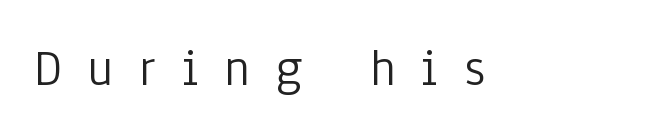
Q: Is the text bold? A: No.
Q: Is the text italic (slanted)? A: No, it is upright.
Q: Is the typeface a serif or a sans-serif typeface? A: Sans-serif.
Q: Is the text underlined? A: No.
Q: Is the spacing between letters normal or unusually wide? A: Unusually wide.
Q: Width (condensed, normal, or wide)? A: Condensed.
Q: Stroke contrast? A: Low.
Q: x-height? A: Medium.
Q: Monospaced? A: No.
